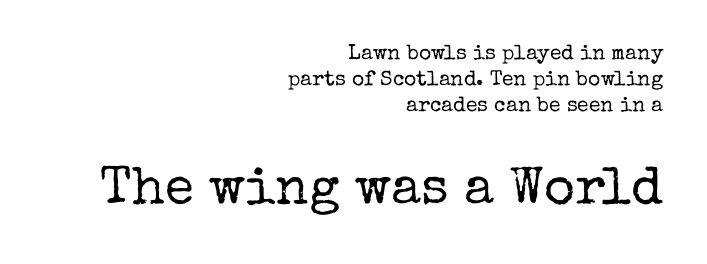
Q: Is the text bold? A: No.
Q: Is the text italic (slanted)? A: No, it is upright.
Q: Is the typeface a serif or a sans-serif typeface? A: Serif.
Q: Is the text underlined? A: No.
Q: How is the paragraph aligned? A: Right-aligned.
Q: Is the spacing between letters normal or unusually wide? A: Normal.
Q: Is the spacing between lines tight, normal or loose? A: Normal.
Q: Which block of text is set in a larger size, the first (top) or the second (bottom)? A: The second (bottom) one.
Q: Width (condensed, normal, or wide)? A: Normal.
Q: Stroke contrast? A: Low.
Q: x-height? A: Medium.
Q: Monospaced? A: No.
